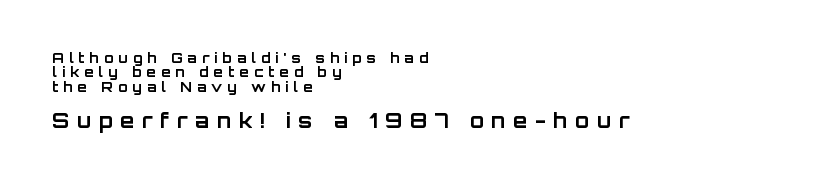
The leading is snug, giving the passage a crowded texture. This sample uses expanded letter spacing, leaving extra air between glyphs. The letters stand upright; this is a roman face. A student would call this left alignment; a typographer would say flush left, rag right.
